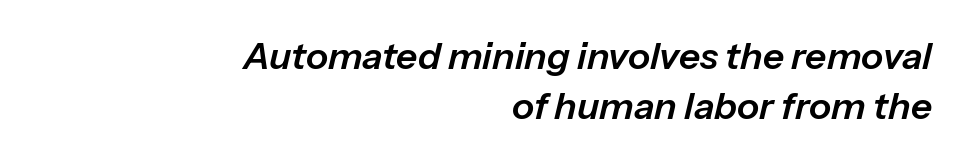
The image shows 37 px text type, italic (leaning right); set right-aligned, normal line spacing (1.36x), normal letter spacing, not underlined; low stroke contrast and a medium x-height.
